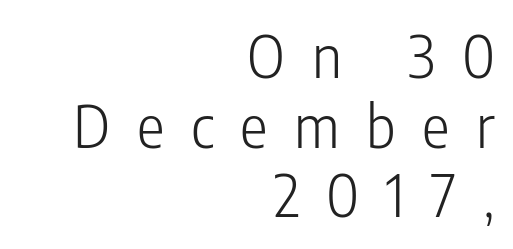
A typesetter would label this face a sans. Only glyphs here, with clear space below each row. Italic: no, the glyphs are upright roman. Is the stroke heavy? The answer is a plain regular-or-lighter. Think of a printed novel: that variable character pitch is what you see here.
